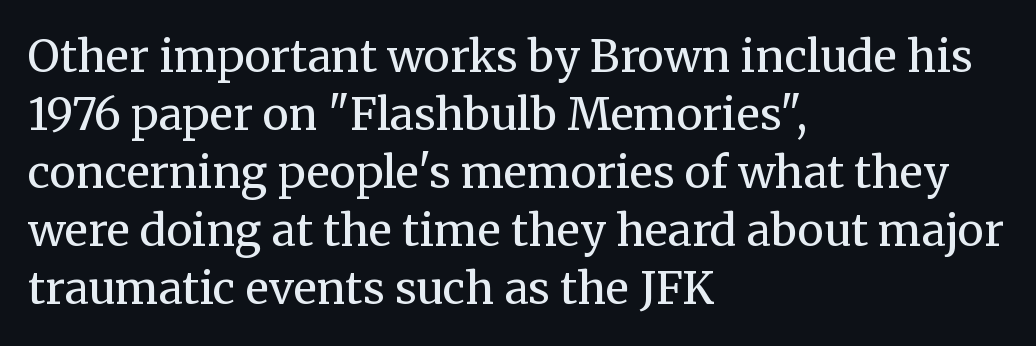
The face used here is seriffed, in the tradition of book romans. Students, observe: this is what conventionally led text looks like. Characters remain perfectly vertical along every line. Words float on clear page, feet unadorned.
